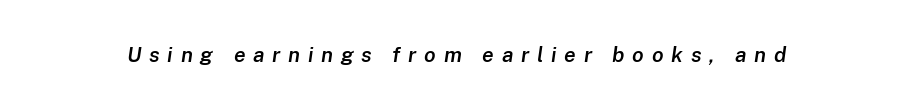
The image shows 21 px text type, italic (leaning right); set unusually wide letter spacing (+0.37 em), not underlined.
